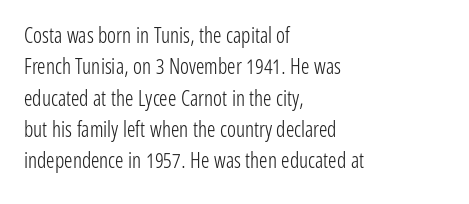
The image shows 21 px text type, upright; set left-aligned, normal line spacing (1.49x), normal letter spacing, not underlined.
